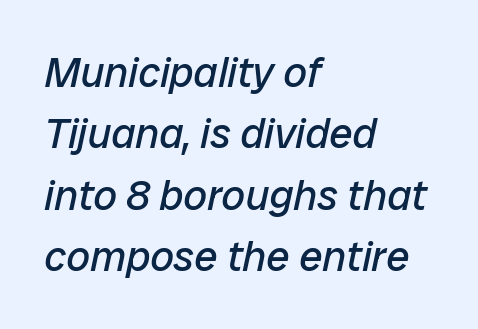
{"italic": "yes", "lean": "right", "slant_degrees": 12, "bold": "no", "weight": "regular", "width": "normal", "stroke_contrast": "low", "x_height": "medium", "monospaced": "no", "underline": "no", "align": "left", "line_spacing": "normal", "line_spacing_ratio": 1.46, "letter_spacing": "normal", "letter_spacing_em": 0.0, "glyph_px": 42}
